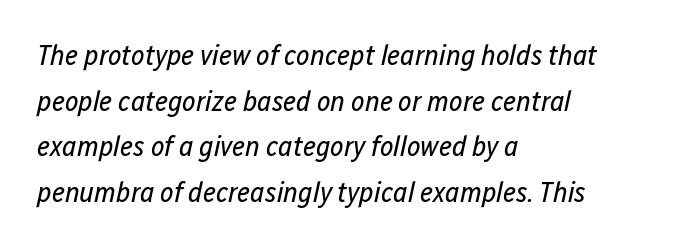
Yep, that's italic — everything's leaning. The paragraph shown leans on its left margin. Glance below the letters and you will spot only blank space. In terms of letterspacing, this is plain default setting. Character widths vary here, with narrow letters taking less room than wide ones.
